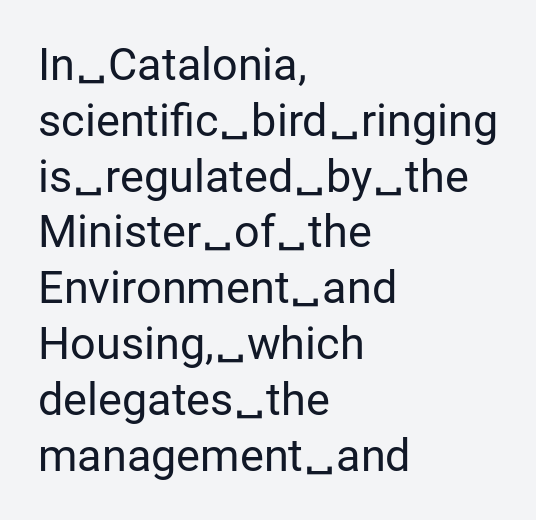
Q: Is the text bold? A: No.
Q: Is the text italic (slanted)? A: No, it is upright.
Q: Is the typeface a serif or a sans-serif typeface? A: Sans-serif.
Q: Is the text underlined? A: No.
Q: How is the paragraph aligned? A: Left-aligned.
Q: Is the spacing between letters normal or unusually wide? A: Normal.
Q: Width (condensed, normal, or wide)? A: Normal.
Q: Stroke contrast? A: Low.
Q: x-height? A: Medium.
Q: Monospaced? A: No.
